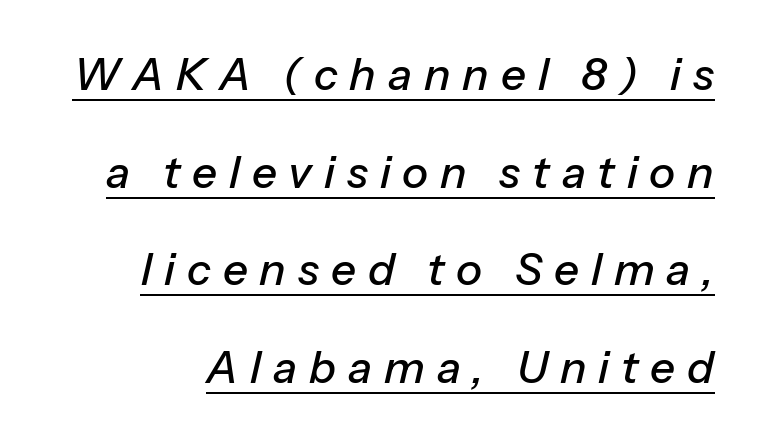
Q: Is the text italic (slanted)? A: Yes, it leans right by about 13 degrees.
Q: Is the text underlined? A: Yes.
Q: Is the spacing between letters normal or unusually wide? A: Unusually wide.
Q: Is the spacing between lines tight, normal or loose? A: Loose.
Q: Width (condensed, normal, or wide)? A: Normal.
Q: Stroke contrast? A: Low.
Q: x-height? A: Medium.
Q: Monospaced? A: No.
